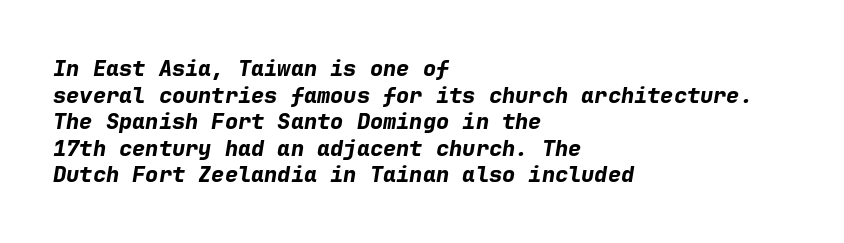
Q: Is the text bold? A: Yes.
Q: Is the text italic (slanted)? A: Yes, it leans right by about 9 degrees.
Q: Is the text underlined? A: No.
Q: How is the paragraph aligned? A: Left-aligned.
Q: Is the spacing between letters normal or unusually wide? A: Normal.
